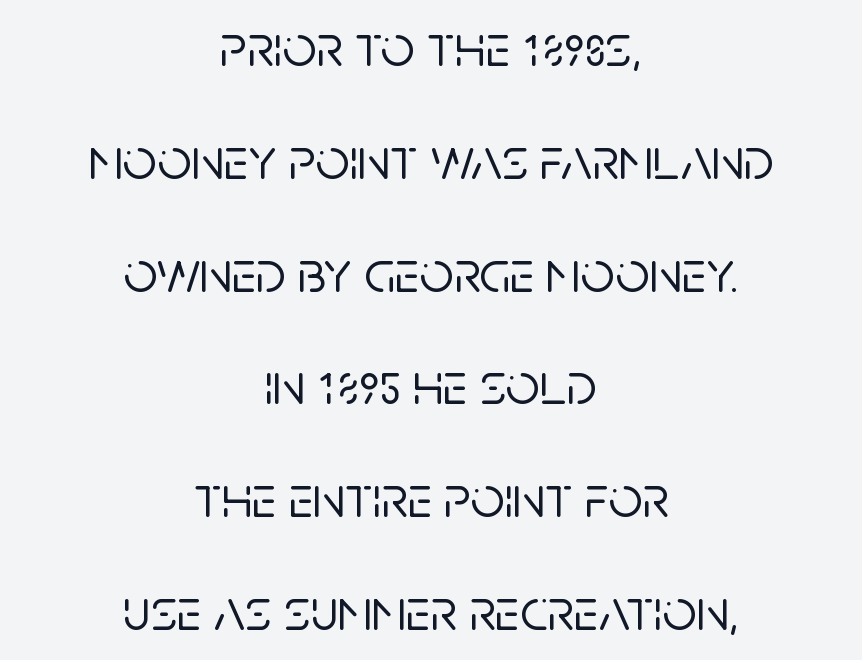
{"serif": "no", "italic": "no", "width": "normal", "stroke_contrast": "low", "x_height": "large", "monospaced": "no", "underline": "no", "align": "center", "line_spacing_ratio": 1.88, "letter_spacing": "normal", "letter_spacing_em": 0.0, "glyph_px": 60}
